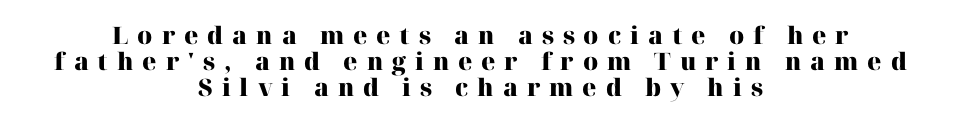
Quick note: not italic, upright. Loose tracking; the words dissolve into strings of separated letters. A student would call this center alignment; a typographer would say set centered. Rule under the text: the space is simply empty. Does the leading feel generous? Not at all — it's pinched.
